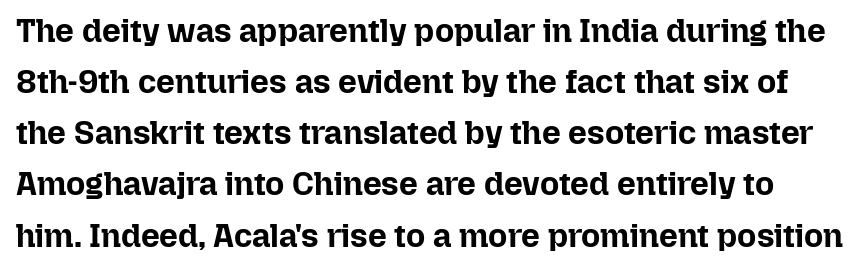
The image shows 33 px bold type, upright; set normal line spacing (1.55x), normal letter spacing, not underlined; low stroke contrast and a medium x-height.
